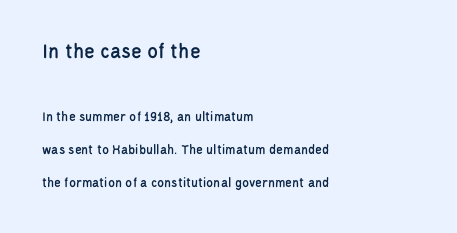
Q: Is the text italic (slanted)? A: No, it is upright.
Q: Is the text underlined? A: No.
Q: How is the paragraph aligned? A: Left-aligned.
Q: Is the spacing between letters normal or unusually wide? A: Normal.
Q: Is the spacing between lines tight, normal or loose? A: Loose.
Q: Which block of text is set in a larger size, the first (top) or the second (bottom)? A: The first (top) one.
